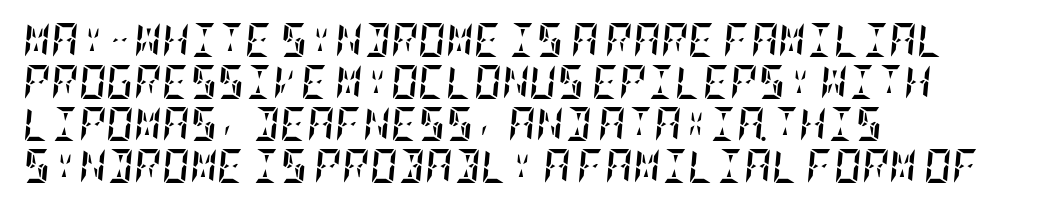
These lines are set flush left with a ragged right edge. The specimen reads as italic at a glance. This rendering leaves character spacing at its baseline value. Weight: bold. Quick note: underline off.
